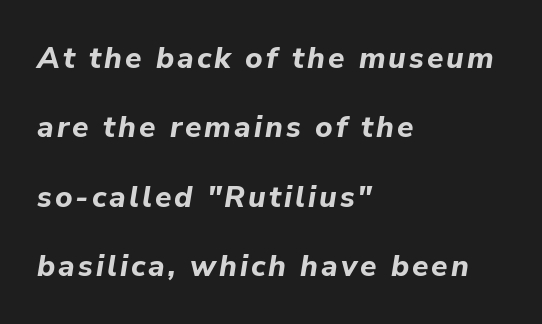
The image shows 30 px bold type, italic (leaning right); set left-aligned, loose line spacing (2.31x), not underlined; low stroke contrast and a medium x-height.
